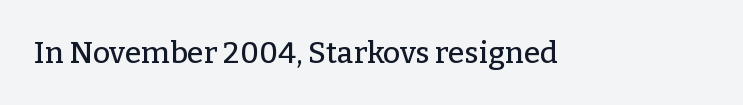
{"serif": "yes", "italic": "no", "width": "normal", "stroke_contrast": "low", "x_height": "medium", "monospaced": "no", "underline": "no", "letter_spacing": "normal", "letter_spacing_em": 0.0, "glyph_px": 30}
